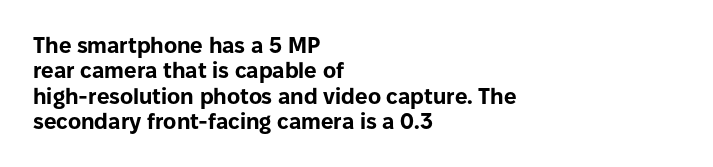
The image shows 22 px bold type, upright; set left-aligned, tight line spacing (1.15x), normal letter spacing, not underlined.
